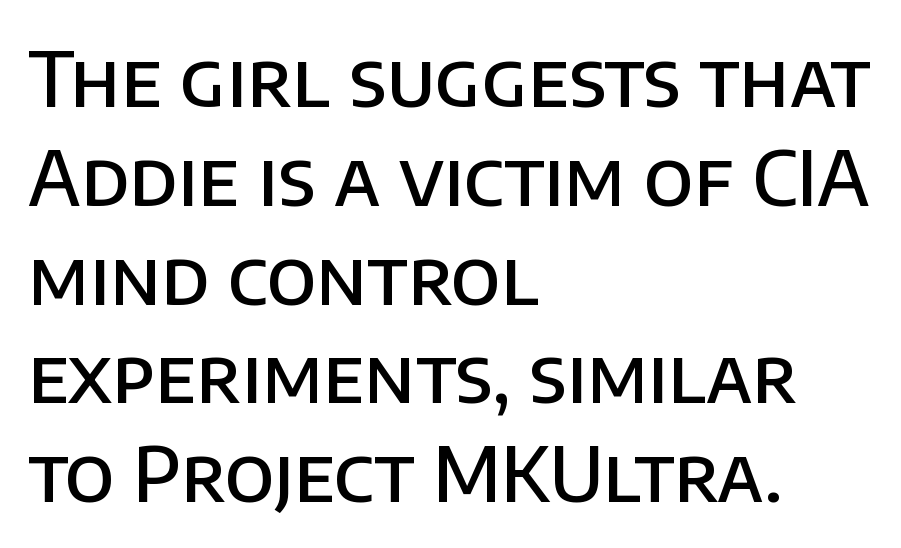
The image shows 76 px semibold sans-serif type, upright; set left-aligned, normal line spacing (1.3x), normal letter spacing, not underlined; low stroke contrast and a large x-height.
